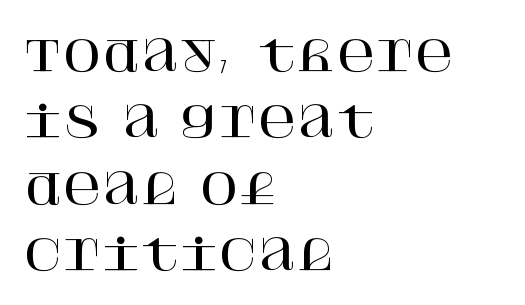
{"serif": "yes", "italic": "no", "width": "normal", "stroke_contrast": "high", "x_height": "large", "underline": "no", "align": "left", "line_spacing": "normal", "line_spacing_ratio": 1.58, "letter_spacing": "normal", "letter_spacing_em": 0.0, "glyph_px": 42}
